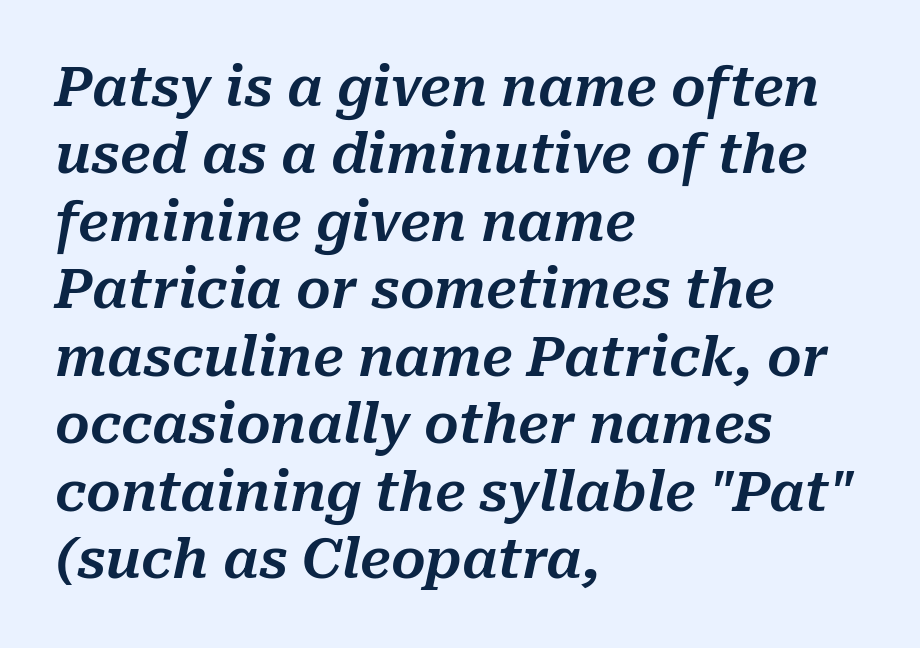
The image shows 54 px text type, italic (leaning right); set left-aligned, normal line spacing (1.25x), normal letter spacing, not underlined; medium stroke contrast and a medium x-height.
